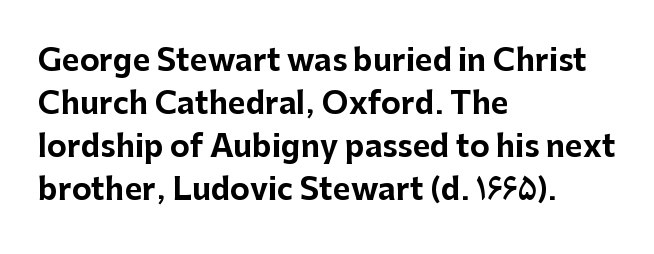
{"serif": "no", "italic": "no", "bold": "yes", "weight": "bold", "width": "normal", "stroke_contrast": "low", "x_height": "medium", "monospaced": "no", "underline": "no", "align": "left", "line_spacing": "normal", "line_spacing_ratio": 1.43, "letter_spacing": "normal", "letter_spacing_em": 0.0, "glyph_px": 30}
